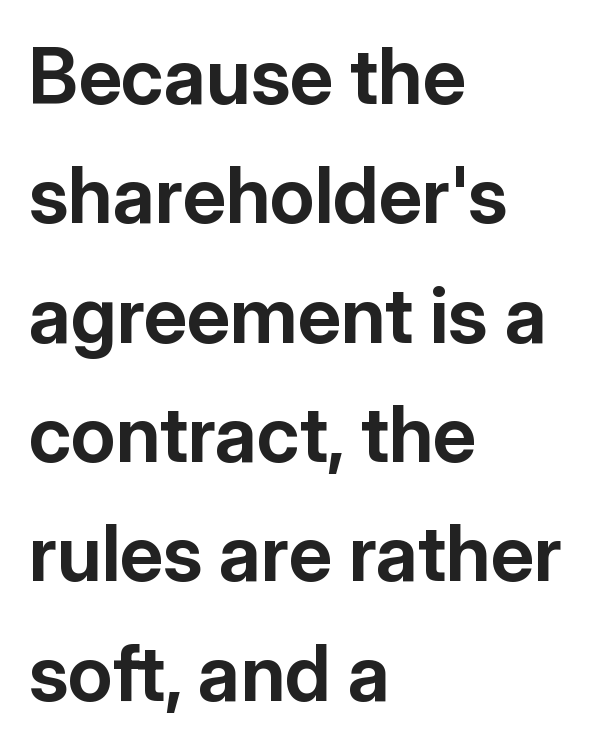
Rows of type keep a routine distance in the vertical direction. The specimen omits any rule beneath the text block's lines. In terms of letterspacing, this is plain default setting. These lines are rendered in a variable-pitch font. This is sans-serif lettering, the kind often seen on screens and signage.
